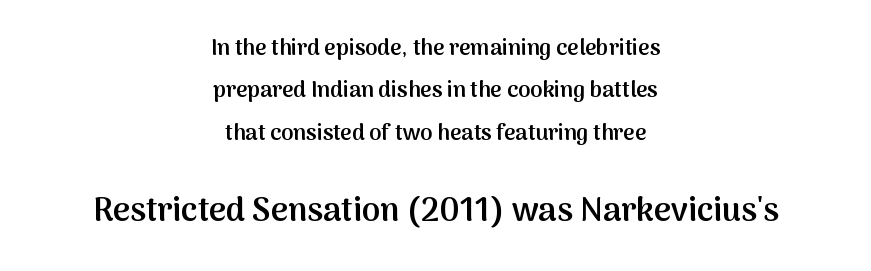
This sample has the flowing, uneven cadence of proportional lettering. This sample uses an upright cut, with every glyph sitting square on the baseline. Words float on clear page, feet unadorned. Tracking value appears to be zero — textbook default spacing. Larger block? The one below; the one above is distinctly smaller. Students, this is semibold: more ink than regular, less than bold.
